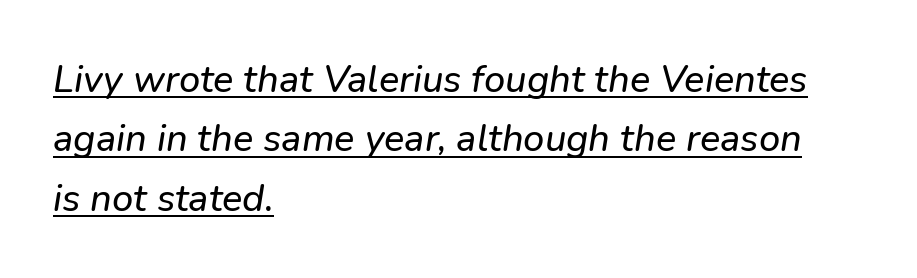
The image shows 38 px sans-serif type; set left-aligned, normal line spacing (1.56x), normal letter spacing, underlined; low stroke contrast and a medium x-height.
